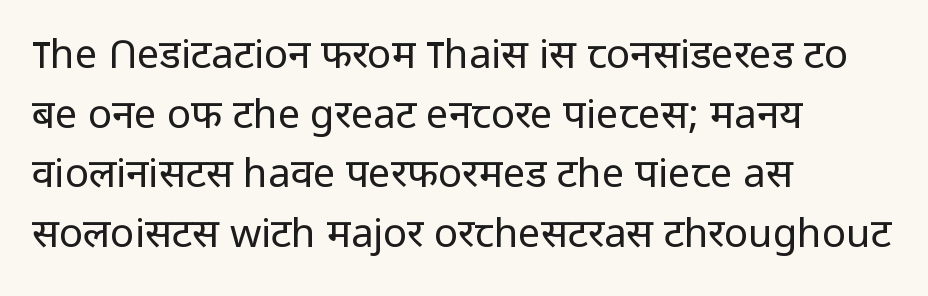
The image shows 40 px regular-weight sans-serif type, upright; set left-aligned, normal line spacing (1.49x), normal letter spacing, not underlined; low stroke contrast and a medium x-height.
